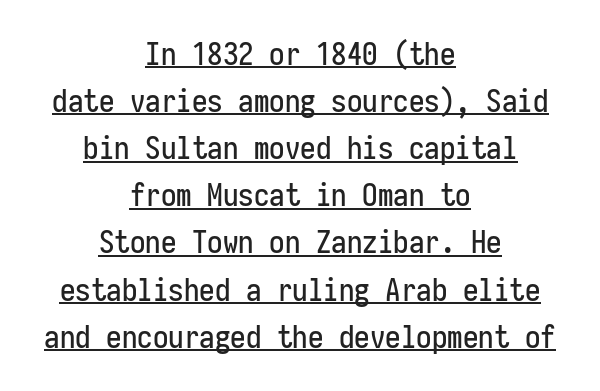
Q: Is the text italic (slanted)? A: No, it is upright.
Q: Is the typeface a serif or a sans-serif typeface? A: Sans-serif.
Q: Is the text underlined? A: Yes.
Q: How is the paragraph aligned? A: Centered.
Q: Is the spacing between letters normal or unusually wide? A: Normal.
Q: Is the spacing between lines tight, normal or loose? A: Normal.
Q: Width (condensed, normal, or wide)? A: Condensed.
Q: Stroke contrast? A: Low.
Q: x-height? A: Medium.
Q: Monospaced? A: Yes.
